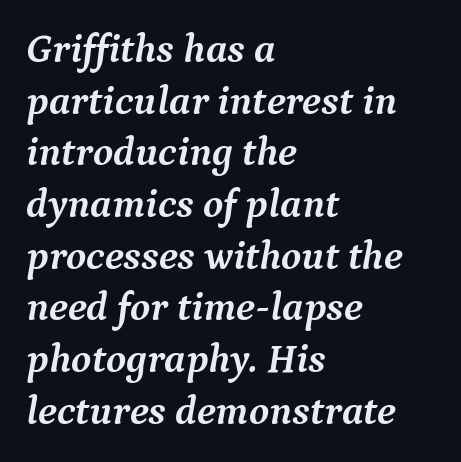
Q: Is the text bold? A: Yes.
Q: Is the text italic (slanted)? A: Yes, it leans right by about 9 degrees.
Q: Is the typeface a serif or a sans-serif typeface? A: Serif.
Q: Is the text underlined? A: No.
Q: How is the paragraph aligned? A: Left-aligned.
Q: Is the spacing between letters normal or unusually wide? A: Normal.
Q: Is the spacing between lines tight, normal or loose? A: Normal.
Q: Width (condensed, normal, or wide)? A: Normal.
Q: Stroke contrast? A: Medium.
Q: x-height? A: Medium.
Q: Monospaced? A: No.
